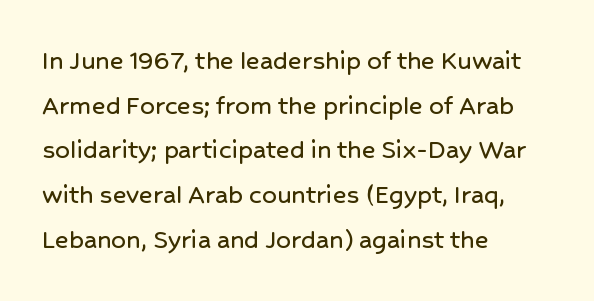
The image shows 29 px sans-serif type, upright; set left-aligned, normal line spacing (1.54x), normal letter spacing, not underlined; low stroke contrast and a medium x-height.
